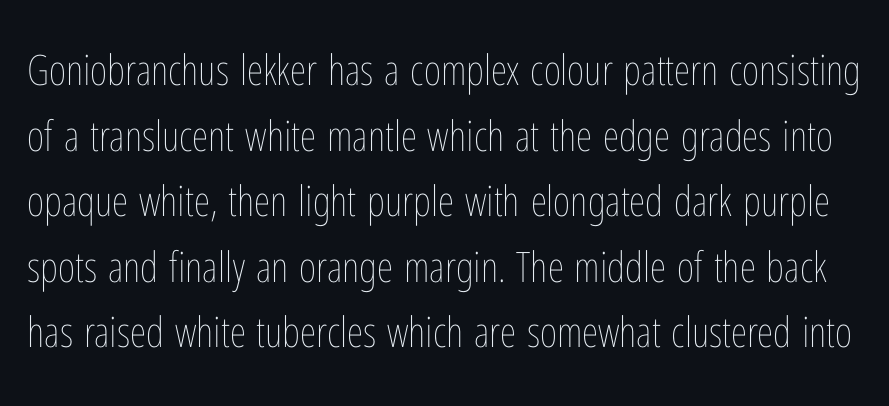
Q: Is the text bold? A: No.
Q: Is the text italic (slanted)? A: No, it is upright.
Q: Is the text underlined? A: No.
Q: Is the spacing between letters normal or unusually wide? A: Normal.
Q: Is the spacing between lines tight, normal or loose? A: Normal.
Q: Width (condensed, normal, or wide)? A: Condensed.
Q: Stroke contrast? A: Low.
Q: x-height? A: Medium.
Q: Monospaced? A: No.
